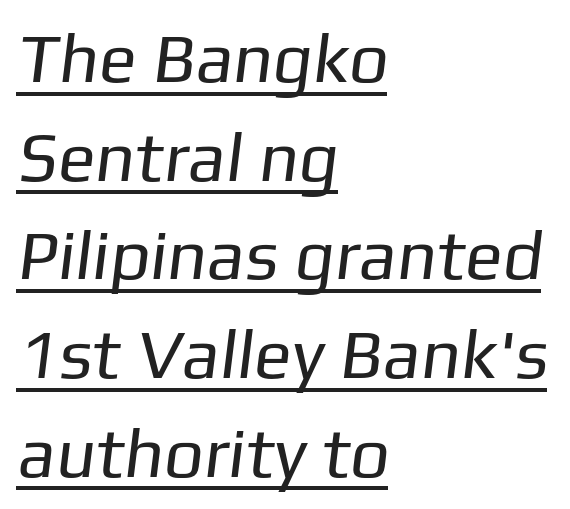
Q: Is the text bold? A: No.
Q: Is the typeface a serif or a sans-serif typeface? A: Sans-serif.
Q: Is the text underlined? A: Yes.
Q: How is the paragraph aligned? A: Left-aligned.
Q: Is the spacing between letters normal or unusually wide? A: Normal.
Q: Is the spacing between lines tight, normal or loose? A: Normal.
Q: Width (condensed, normal, or wide)? A: Normal.
Q: Stroke contrast? A: Low.
Q: x-height? A: Medium.
Q: Monospaced? A: No.
